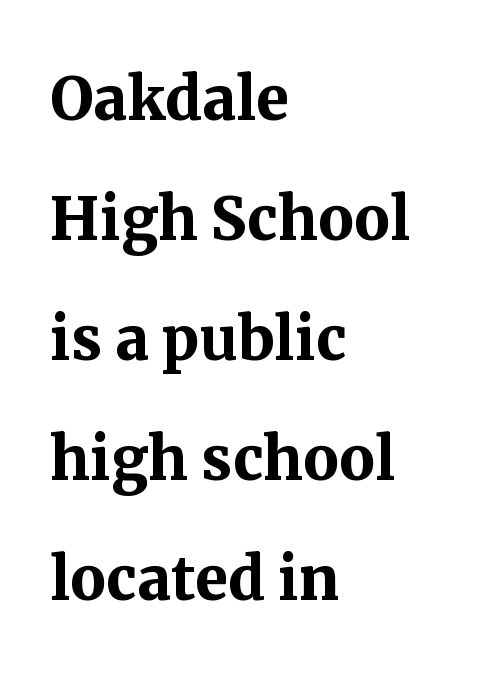
Q: Is the text bold? A: Yes.
Q: Is the text italic (slanted)? A: No, it is upright.
Q: Is the typeface a serif or a sans-serif typeface? A: Serif.
Q: Is the text underlined? A: No.
Q: How is the paragraph aligned? A: Left-aligned.
Q: Is the spacing between letters normal or unusually wide? A: Normal.
Q: Is the spacing between lines tight, normal or loose? A: Normal.
Q: Width (condensed, normal, or wide)? A: Normal.
Q: Stroke contrast? A: Medium.
Q: x-height? A: Medium.
Q: Monospaced? A: No.
